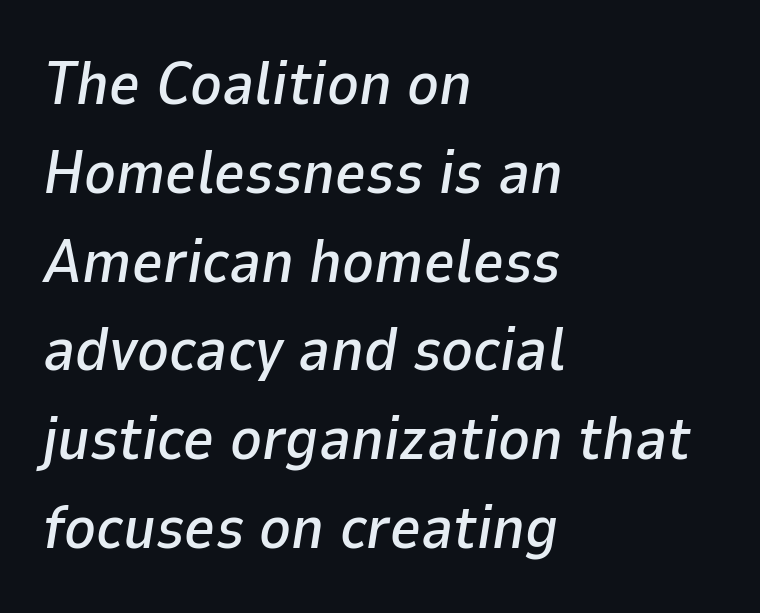
All the whitespace from short lines collects on the right. Unmarked baselines from the first word to the last. Emphasis-style slanted type is in use. The line texture is even and compact thanks to regular tracking. A typesetter would call this leading conventional body-copy spacing. Think of a printed novel: that variable character pitch is what you see here.
